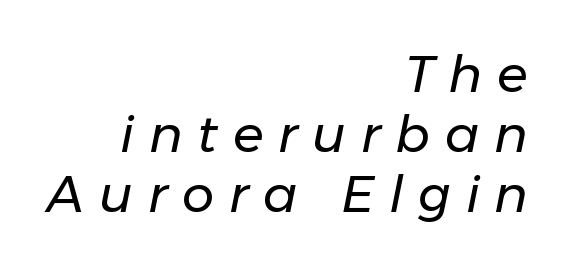
Inter-character spacing is expanded well beyond the font's built-in metrics. Do the characters align in a grid? No, the font is proportional. A clean baseline with only descenders dipping below it. Is the type slanted? Yes — the strokes lean at a clear angle.
